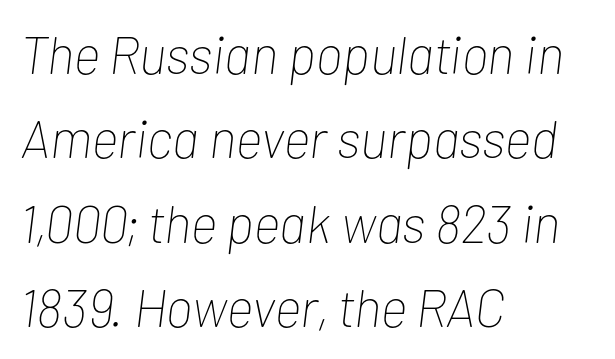
Q: Is the text bold? A: No.
Q: Is the text italic (slanted)? A: Yes, it leans right by about 7 degrees.
Q: Is the text underlined? A: No.
Q: How is the paragraph aligned? A: Left-aligned.
Q: Is the spacing between letters normal or unusually wide? A: Normal.
Q: Is the spacing between lines tight, normal or loose? A: Normal.
Q: Width (condensed, normal, or wide)? A: Condensed.
Q: Stroke contrast? A: Low.
Q: x-height? A: Medium.
Q: Monospaced? A: No.
